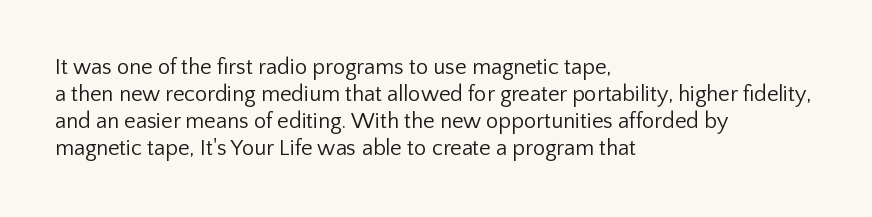
Beneath every word, the page is bare. The lettering holds an erect, upright posture throughout. Caption: face not bold, strokes unweighted. The gaps between neighbouring characters are ordinary and unremarkable.
